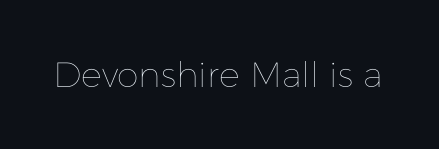
The image shows 35 px thin type, upright; set normal letter spacing, not underlined; low stroke contrast and a medium x-height.
